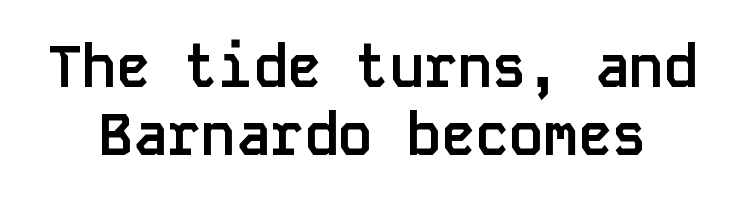
{"serif": "no", "italic": "no", "bold": "yes", "weight": "semibold", "width": "normal", "stroke_contrast": "low", "x_height": "large", "monospaced": "yes", "underline": "no", "line_spacing_ratio": 1.19, "letter_spacing": "normal", "letter_spacing_em": 0.0, "glyph_px": 57}
